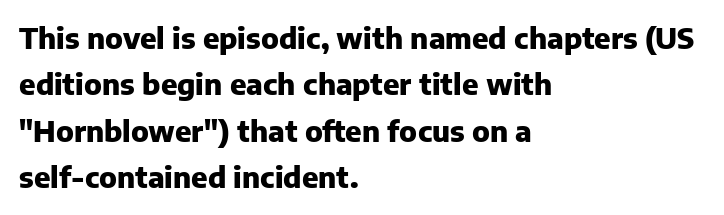
The image shows 29 px heavy sans-serif type, upright; set left-aligned, normal line spacing (1.6x), normal letter spacing, not underlined; low stroke contrast and a medium x-height.
